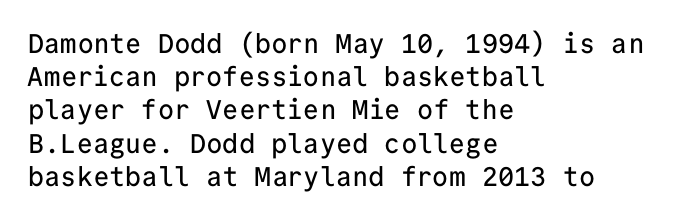
Every row of glyphs begins at an identical x-position on the left. These lines were composed using upright roman letters. Standard letterfit; no display-style spreading of the glyphs. The glyphs are unaccompanied by any horizontal stroke below them.
